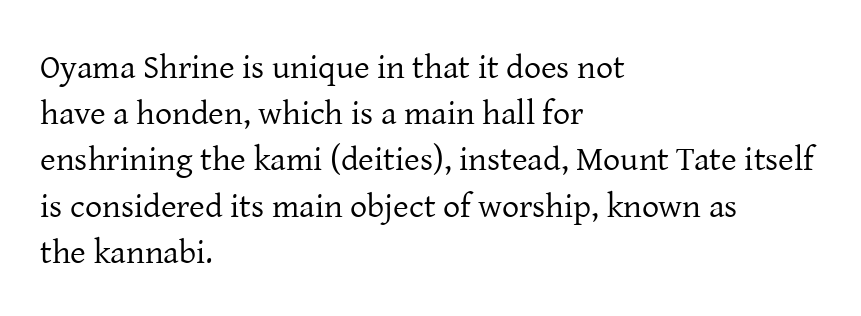
Q: Is the text bold? A: No.
Q: Is the text italic (slanted)? A: No, it is upright.
Q: Is the typeface a serif or a sans-serif typeface? A: Serif.
Q: Is the text underlined? A: No.
Q: How is the paragraph aligned? A: Left-aligned.
Q: Is the spacing between letters normal or unusually wide? A: Normal.
Q: Is the spacing between lines tight, normal or loose? A: Normal.
Q: Width (condensed, normal, or wide)? A: Normal.
Q: Stroke contrast? A: Low.
Q: x-height? A: Medium.
Q: Monospaced? A: No.
